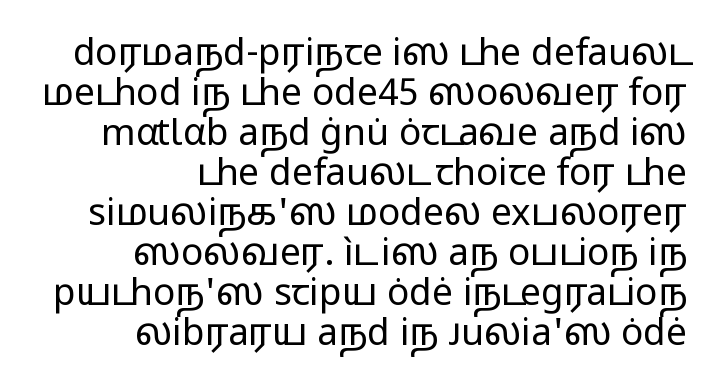
{"serif": "no", "italic": "no", "bold": "no", "weight": "regular", "width": "wide", "stroke_contrast": "low", "x_height": "medium", "monospaced": "no", "underline": "no", "align": "right", "line_spacing": "tight", "line_spacing_ratio": 1.08, "letter_spacing": "normal", "letter_spacing_em": 0.0, "glyph_px": 37}
